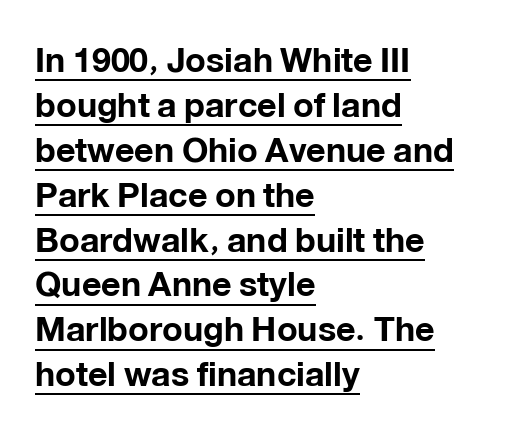
{"serif": "no", "italic": "no", "bold": "yes", "weight": "bold", "width": "normal", "stroke_contrast": "low", "x_height": "medium", "monospaced": "no", "underline": "yes", "align": "left", "line_spacing": "normal", "line_spacing_ratio": 1.32, "letter_spacing": "normal", "letter_spacing_em": 0.0, "glyph_px": 34}
